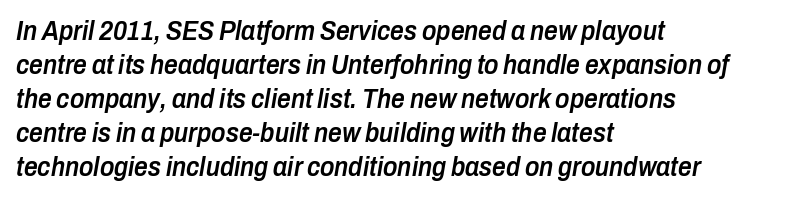
Q: Is the text bold? A: Semi-bold.
Q: Is the text italic (slanted)? A: Yes, it leans right by about 10 degrees.
Q: Is the text underlined? A: No.
Q: How is the paragraph aligned? A: Left-aligned.
Q: Is the spacing between letters normal or unusually wide? A: Normal.
Q: Is the spacing between lines tight, normal or loose? A: Normal.
